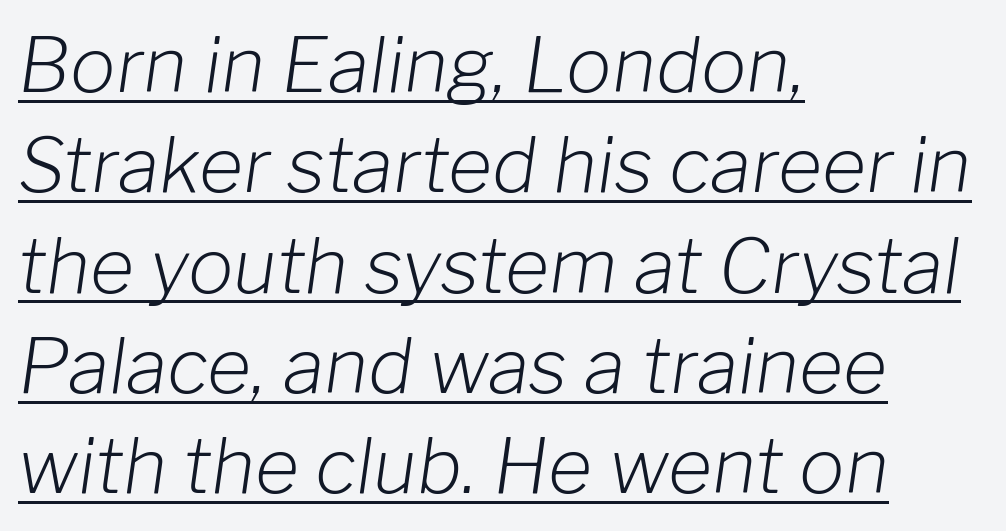
Q: Is the text bold? A: No.
Q: Is the text italic (slanted)? A: Yes, it leans right by about 8 degrees.
Q: Is the text underlined? A: Yes.
Q: How is the paragraph aligned? A: Left-aligned.
Q: Is the spacing between letters normal or unusually wide? A: Normal.
Q: Is the spacing between lines tight, normal or loose? A: Normal.
Q: Width (condensed, normal, or wide)? A: Normal.
Q: Stroke contrast? A: Low.
Q: x-height? A: Medium.
Q: Monospaced? A: No.
